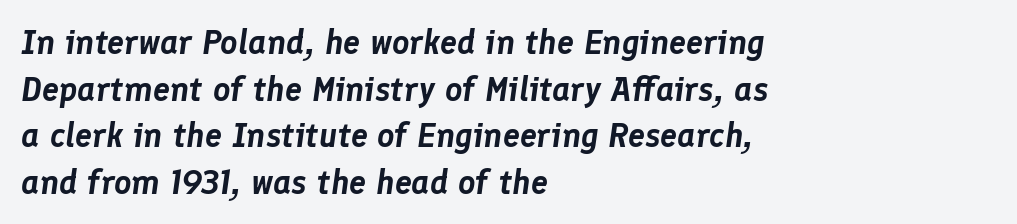
Q: Is the text italic (slanted)? A: Yes, it leans right by about 8 degrees.
Q: Is the text underlined? A: No.
Q: How is the paragraph aligned? A: Left-aligned.
Q: Is the spacing between letters normal or unusually wide? A: Normal.
Q: Is the spacing between lines tight, normal or loose? A: Normal.
Q: Width (condensed, normal, or wide)? A: Normal.
Q: Stroke contrast? A: Low.
Q: x-height? A: Medium.
Q: Monospaced? A: No.
